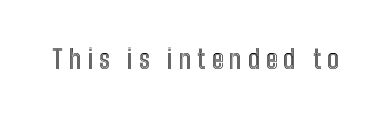
Q: Is the text italic (slanted)? A: No, it is upright.
Q: Is the text underlined? A: No.
Q: Is the spacing between letters normal or unusually wide? A: Unusually wide.
